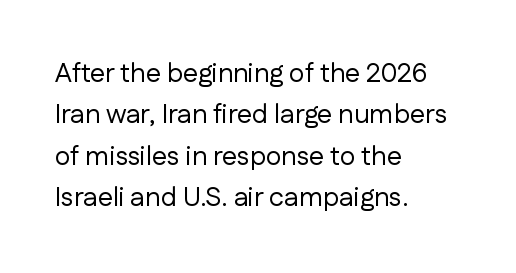
In terms of leading, this rendering sits right in the middle. The lettering stays uniformly vertical, giving the passage a roman look. Decoration check: the copy has no underline. The passage shown is not bold in any degree. How are the letters spaced? Ordinarily, with no added tracking.
